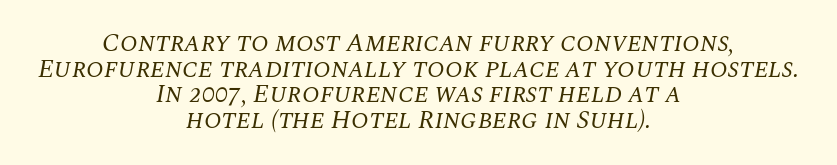
{"italic": "yes", "lean": "right", "slant_degrees": 10, "bold": "no", "underline": "no", "align": "center", "line_spacing": "tight", "line_spacing_ratio": 0.99, "letter_spacing": "normal", "letter_spacing_em": 0.0, "glyph_px": 26}
